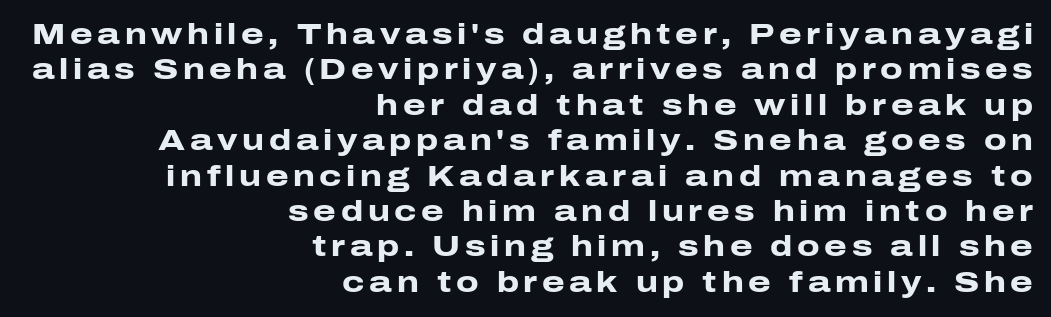
Q: Is the text bold? A: Yes.
Q: Is the text italic (slanted)? A: No, it is upright.
Q: Is the typeface a serif or a sans-serif typeface? A: Sans-serif.
Q: Is the text underlined? A: No.
Q: How is the paragraph aligned? A: Right-aligned.
Q: Width (condensed, normal, or wide)? A: Wide.
Q: Stroke contrast? A: Low.
Q: x-height? A: Medium.
Q: Monospaced? A: No.
